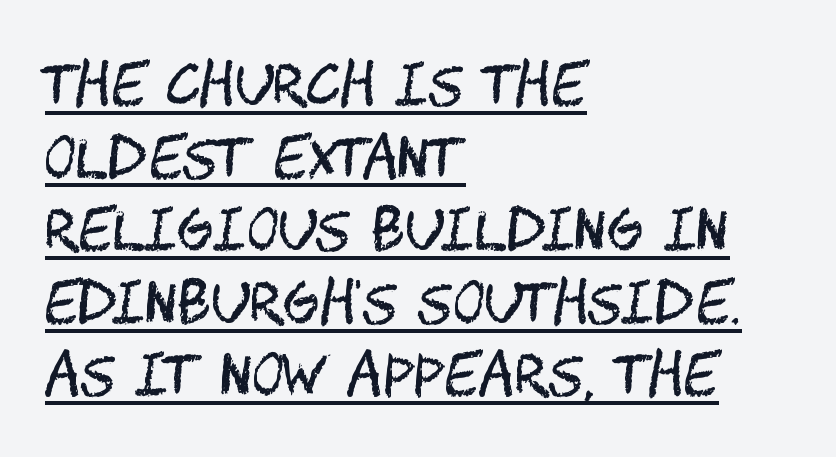
Glyph-to-glyph distance matches everyday printed text. Stroke mass is kept to a normal reading level or below. Horizontal bands of white between lines are of average thickness. The designer went with a sans here, leaving each stem footless. The type sits square on the baseline with zero lean.
